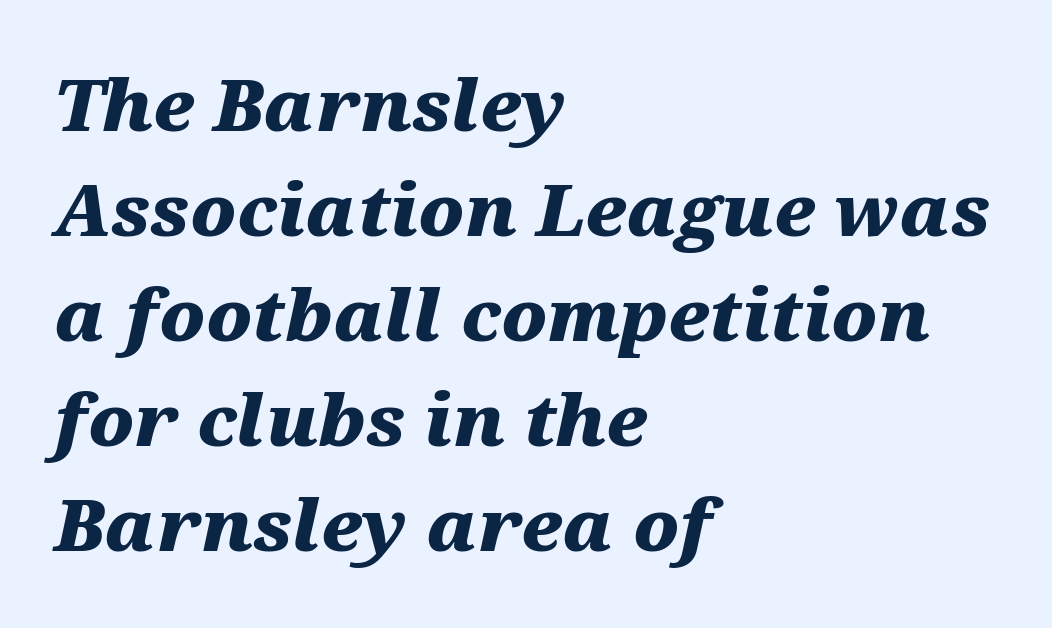
Q: Is the text bold? A: Yes.
Q: Is the text italic (slanted)? A: Yes, it leans right by about 12 degrees.
Q: Is the text underlined? A: No.
Q: How is the paragraph aligned? A: Left-aligned.
Q: Is the spacing between letters normal or unusually wide? A: Normal.
Q: Is the spacing between lines tight, normal or loose? A: Normal.
Q: Width (condensed, normal, or wide)? A: Wide.
Q: Stroke contrast? A: Medium.
Q: x-height? A: Medium.
Q: Monospaced? A: No.
